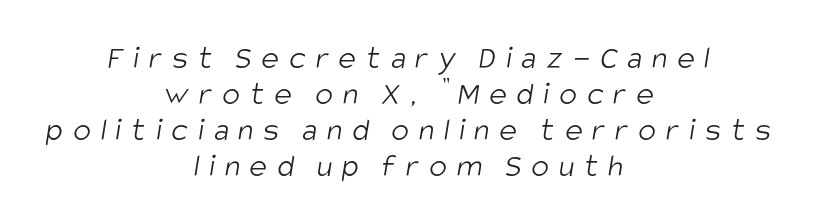
The font sits on the lighter half of the weight spectrum, regular included. In terms of letterform style, serifs are entirely absent. Vertically, the passage feels compressed, each row crowding the next. Bare-footed words on every line. Notice how the passage keeps no hard edge, just a central spine.
